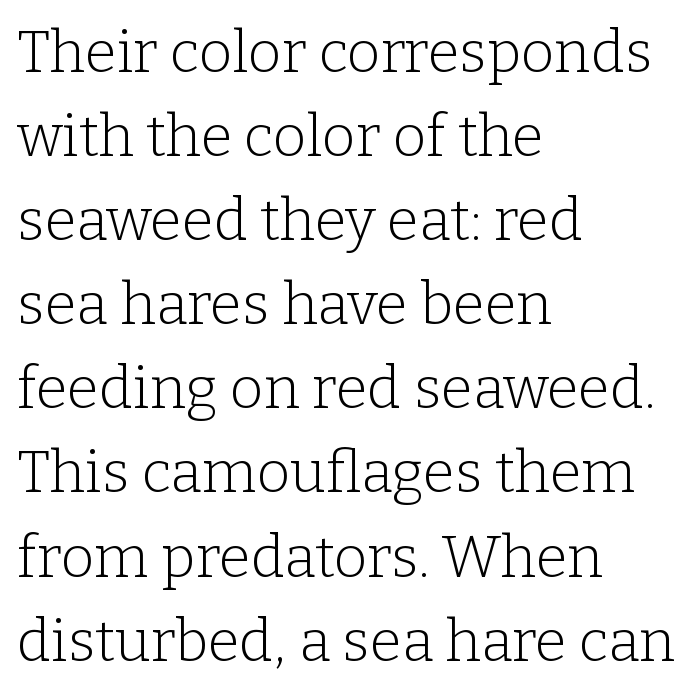
Q: Is the text bold? A: No.
Q: Is the text italic (slanted)? A: No, it is upright.
Q: Is the typeface a serif or a sans-serif typeface? A: Serif.
Q: Is the text underlined? A: No.
Q: How is the paragraph aligned? A: Left-aligned.
Q: Is the spacing between letters normal or unusually wide? A: Normal.
Q: Is the spacing between lines tight, normal or loose? A: Normal.
Q: Width (condensed, normal, or wide)? A: Normal.
Q: Stroke contrast? A: Low.
Q: x-height? A: Medium.
Q: Monospaced? A: No.
